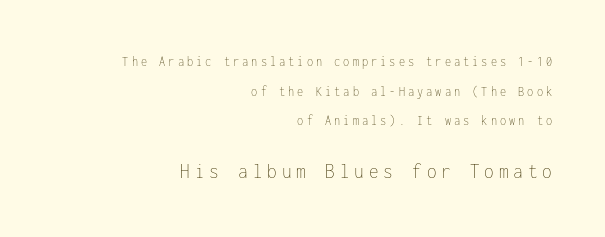
Posture: vertical. Beneath every word, the page is bare. The weight would be labelled regular, book, light, or lighter still. These lines are set flush right with a ragged left edge. The horizontal fit of the characters is loose and conspicuously gappy.
